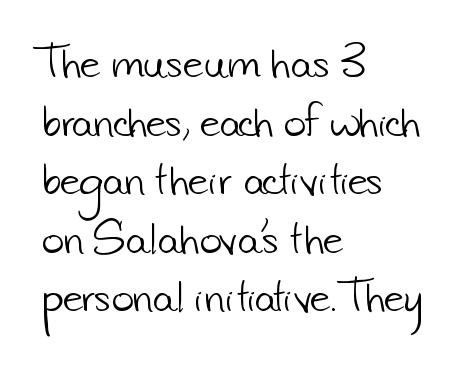
Q: Is the text bold? A: No.
Q: Is the typeface a serif or a sans-serif typeface? A: Sans-serif.
Q: Is the text underlined? A: No.
Q: How is the paragraph aligned? A: Left-aligned.
Q: Is the spacing between letters normal or unusually wide? A: Normal.
Q: Is the spacing between lines tight, normal or loose? A: Normal.
Q: Width (condensed, normal, or wide)? A: Normal.
Q: Stroke contrast? A: Low.
Q: x-height? A: Small.
Q: Monospaced? A: No.
